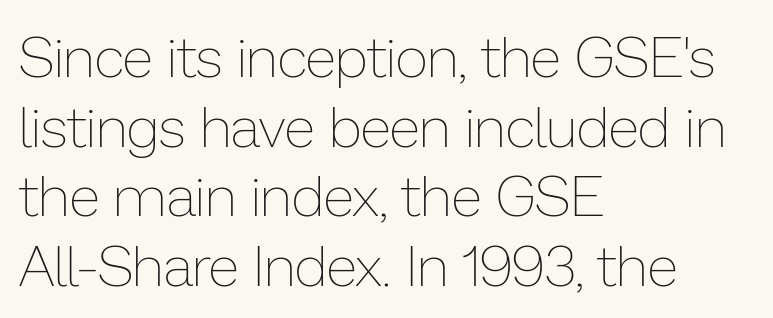
The image shows 57 px thin type, upright; set left-aligned, line spacing 1.22x, normal letter spacing, not underlined; low stroke contrast and a medium x-height.
